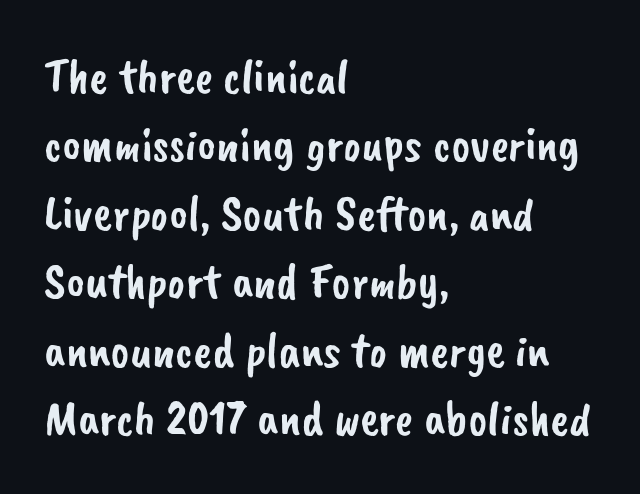
{"serif": "no", "width": "normal", "stroke_contrast": "low", "x_height": "small", "monospaced": "no", "underline": "no", "align": "left", "line_spacing": "normal", "line_spacing_ratio": 1.37, "letter_spacing": "normal", "letter_spacing_em": 0.0, "glyph_px": 50}
